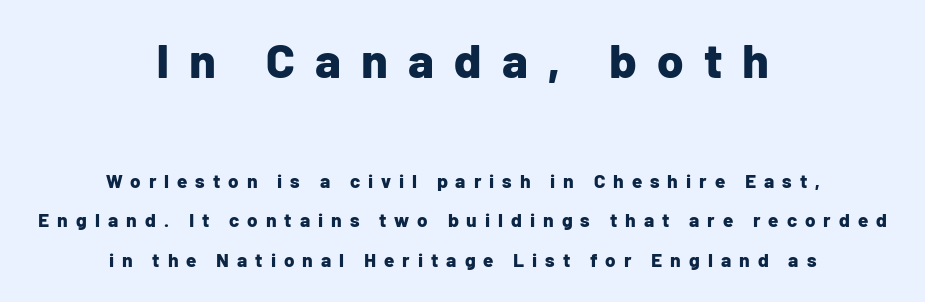
The image shows 48 px bold sans-serif type, upright; set centered, loose line spacing (2.09x), unusually wide letter spacing (+0.42 em), not underlined; the first (top) block is 2.53x larger; low stroke contrast and a medium x-height.
